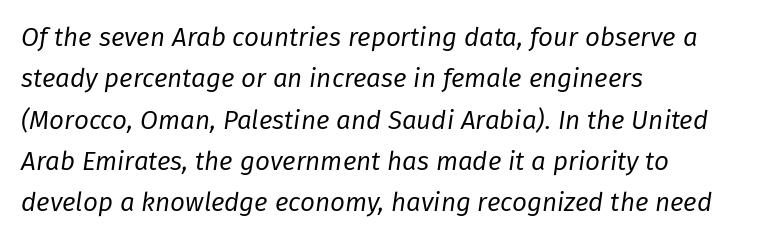
The lines are quadded left. Default kerning and tracking; the words read as compact shapes. Quick note: interline space is typical. The face looks like a standard text weight, possibly lighter.
